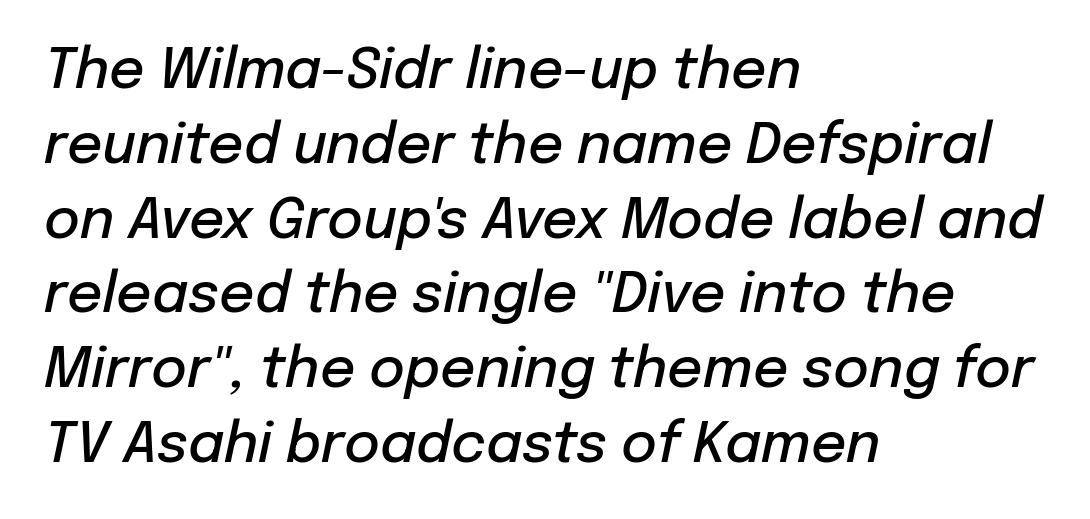
Q: Is the text bold? A: Semi-bold.
Q: Is the text italic (slanted)? A: Yes, it leans right by about 12 degrees.
Q: Is the text underlined? A: No.
Q: How is the paragraph aligned? A: Left-aligned.
Q: Is the spacing between letters normal or unusually wide? A: Normal.
Q: Is the spacing between lines tight, normal or loose? A: Normal.
Q: Width (condensed, normal, or wide)? A: Normal.
Q: Stroke contrast? A: Low.
Q: x-height? A: Medium.
Q: Monospaced? A: No.
